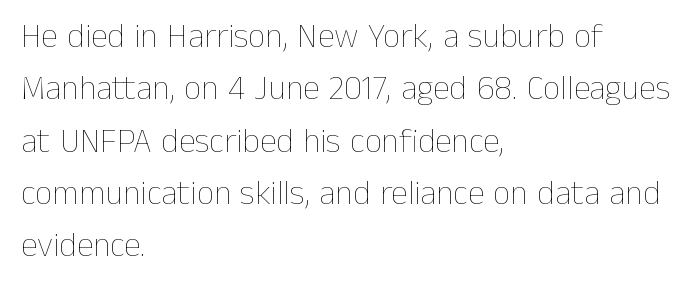
Q: Is the text bold? A: No.
Q: Is the text italic (slanted)? A: No, it is upright.
Q: Is the text underlined? A: No.
Q: How is the paragraph aligned? A: Left-aligned.
Q: Is the spacing between letters normal or unusually wide? A: Normal.
Q: Is the spacing between lines tight, normal or loose? A: Normal.
Q: Width (condensed, normal, or wide)? A: Normal.
Q: Stroke contrast? A: Low.
Q: x-height? A: Medium.
Q: Monospaced? A: No.
